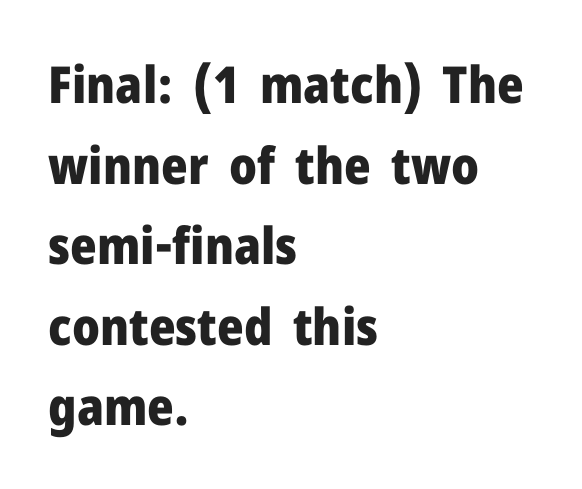
This is sans-serif lettering, the kind often seen on screens and signage. Honestly, the row spacing looks completely unremarkable. Note the varied advance widths — an 'i' is clearly narrower than an 'm'. A typesetter would call this zero additional tracking.
